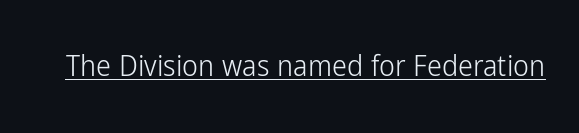
Q: Is the text bold? A: No.
Q: Is the text italic (slanted)? A: No, it is upright.
Q: Is the typeface a serif or a sans-serif typeface? A: Sans-serif.
Q: Is the text underlined? A: Yes.
Q: Is the spacing between letters normal or unusually wide? A: Normal.
Q: Width (condensed, normal, or wide)? A: Condensed.
Q: Stroke contrast? A: Low.
Q: x-height? A: Medium.
Q: Monospaced? A: No.
